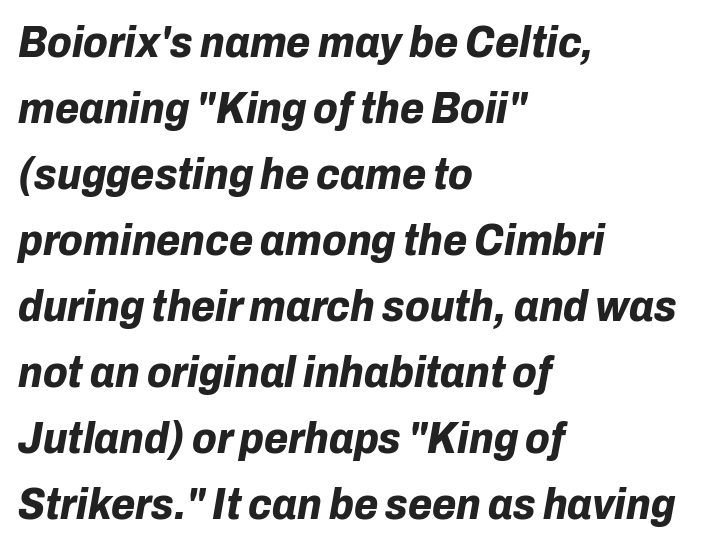
{"italic": "yes", "lean": "right", "slant_degrees": 10, "bold": "yes", "weight": "bold", "width": "normal", "stroke_contrast": "low", "x_height": "medium", "monospaced": "no", "underline": "no", "align": "left", "line_spacing": "normal", "line_spacing_ratio": 1.5, "letter_spacing": "normal", "letter_spacing_em": 0.0, "glyph_px": 44}
